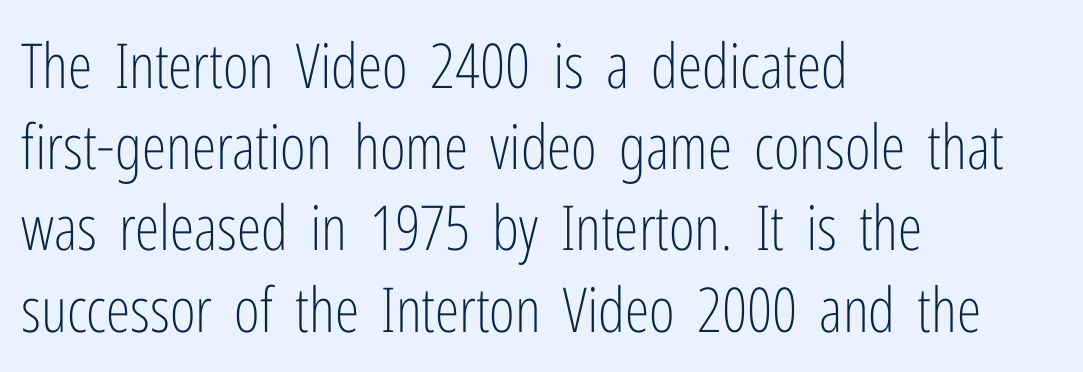
Q: Is the text bold? A: No.
Q: Is the text italic (slanted)? A: No, it is upright.
Q: Is the typeface a serif or a sans-serif typeface? A: Sans-serif.
Q: Is the text underlined? A: No.
Q: How is the paragraph aligned? A: Left-aligned.
Q: Is the spacing between letters normal or unusually wide? A: Normal.
Q: Is the spacing between lines tight, normal or loose? A: Normal.
Q: Width (condensed, normal, or wide)? A: Condensed.
Q: Stroke contrast? A: Low.
Q: x-height? A: Medium.
Q: Monospaced? A: No.
